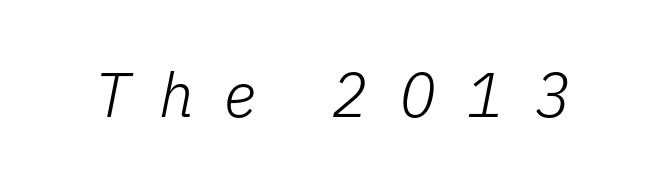
{"italic": "yes", "lean": "right", "slant_degrees": 11, "bold": "no", "weight": "light", "width": "normal", "stroke_contrast": "low", "x_height": "medium", "monospaced": "no", "underline": "no", "letter_spacing": "wide", "letter_spacing_em": 0.49, "glyph_px": 62}
